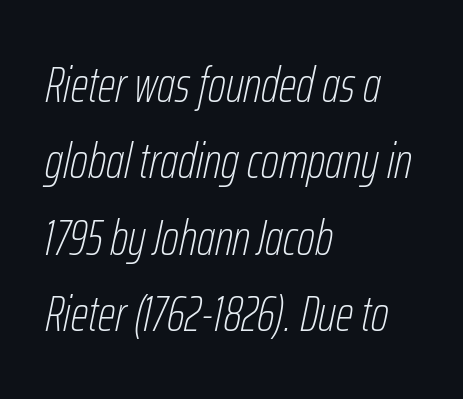
{"italic": "yes", "lean": "right", "slant_degrees": 12, "bold": "no", "weight": "thin", "width": "condensed", "stroke_contrast": "low", "x_height": "medium", "monospaced": "no", "underline": "no", "align": "left", "line_spacing": "normal", "line_spacing_ratio": 1.53, "letter_spacing": "normal", "letter_spacing_em": 0.0, "glyph_px": 50}
